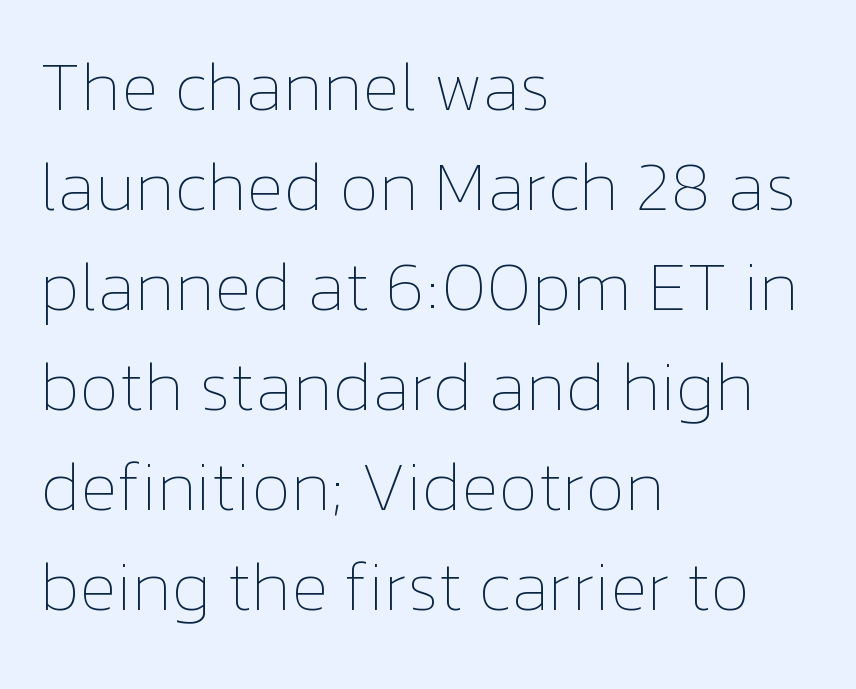
{"italic": "no", "bold": "no", "weight": "thin", "width": "normal", "stroke_contrast": "low", "x_height": "medium", "monospaced": "no", "underline": "no", "align": "left", "line_spacing": "normal", "line_spacing_ratio": 1.43, "letter_spacing": "normal", "letter_spacing_em": 0.0, "glyph_px": 70}
